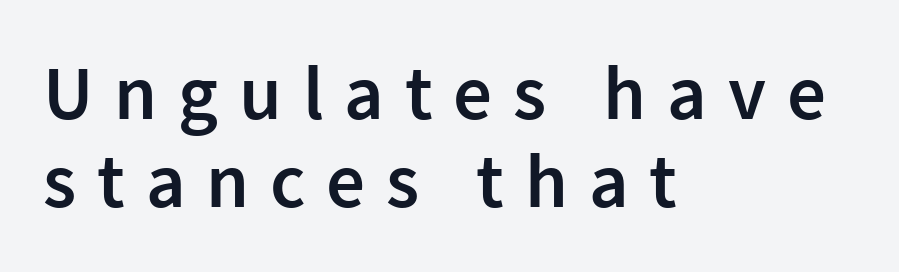
The image shows 77 px semibold sans-serif type, upright; set left-aligned, tight line spacing (1.14x), unusually wide letter spacing (+0.27 em), not underlined; low stroke contrast and a medium x-height.
